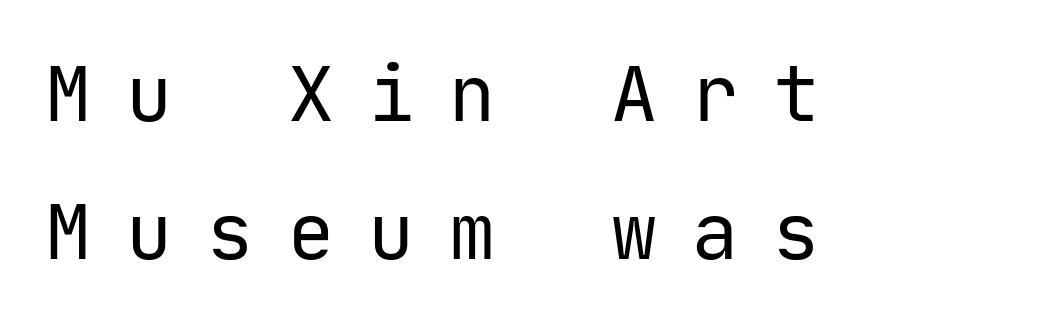
The image shows 77 px regular-weight sans-serif type, upright, monospaced; set left-aligned, line spacing 1.79x, unusually wide letter spacing (+0.45 em), not underlined; low stroke contrast and a medium x-height.
